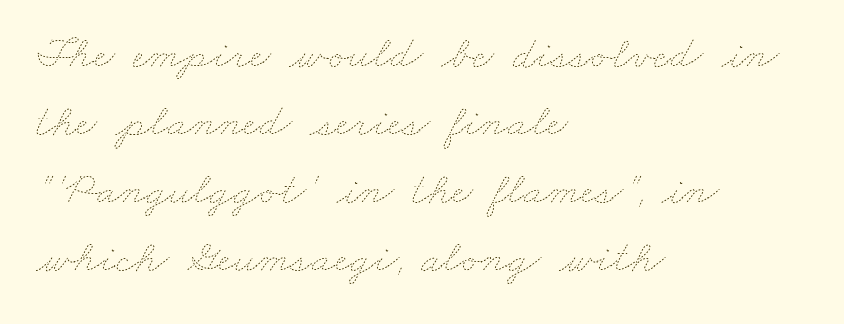
The image shows 46 px thin, wide type; set left-aligned, normal line spacing (1.48x), normal letter spacing, not underlined; low stroke contrast and a small x-height.
